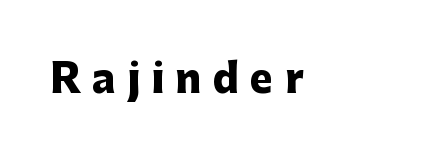
The image shows 39 px heavy sans-serif type, upright; set unusually wide letter spacing (+0.29 em), not underlined; low stroke contrast and a medium x-height.
